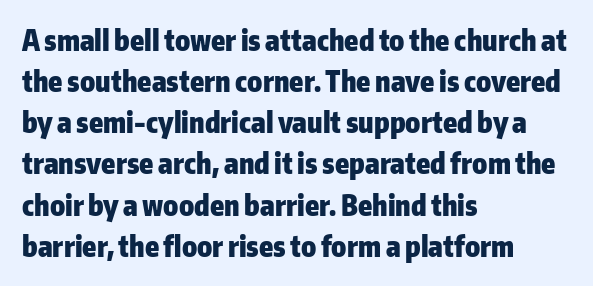
The image shows 28 px heavy sans-serif type, upright; set left-aligned, normal line spacing (1.47x), normal letter spacing, not underlined; low stroke contrast and a medium x-height.
